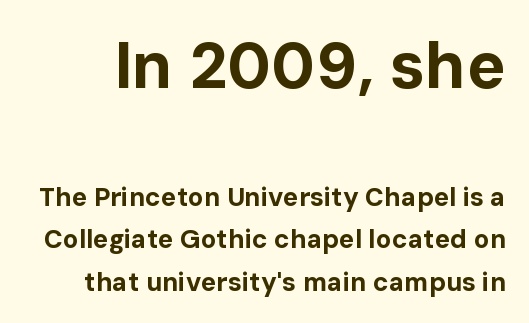
Q: Is the text bold? A: Yes.
Q: Is the text italic (slanted)? A: No, it is upright.
Q: Is the typeface a serif or a sans-serif typeface? A: Sans-serif.
Q: Is the text underlined? A: No.
Q: Is the spacing between letters normal or unusually wide? A: Normal.
Q: Is the spacing between lines tight, normal or loose? A: Normal.
Q: Which block of text is set in a larger size, the first (top) or the second (bottom)? A: The first (top) one.
Q: Width (condensed, normal, or wide)? A: Normal.
Q: Stroke contrast? A: Low.
Q: x-height? A: Medium.
Q: Monospaced? A: No.
